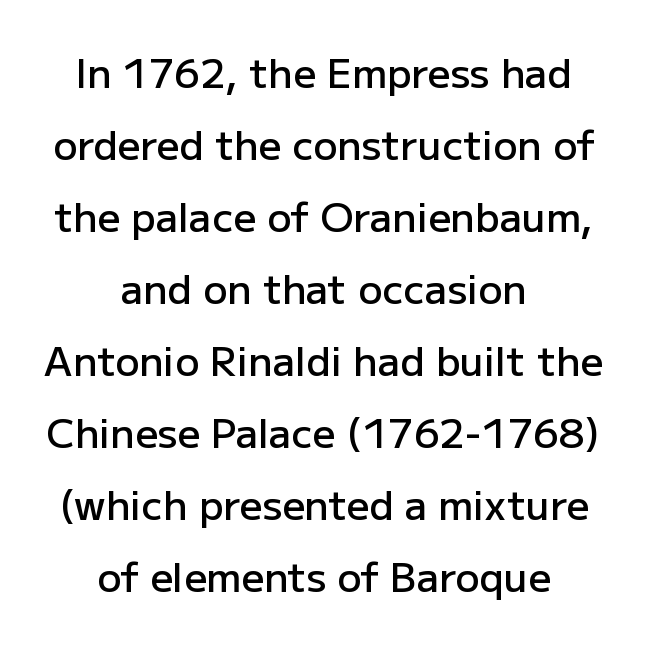
The image shows 40 px semibold sans-serif type, upright; set centered, line spacing 1.8x, normal letter spacing, not underlined; low stroke contrast and a medium x-height.
